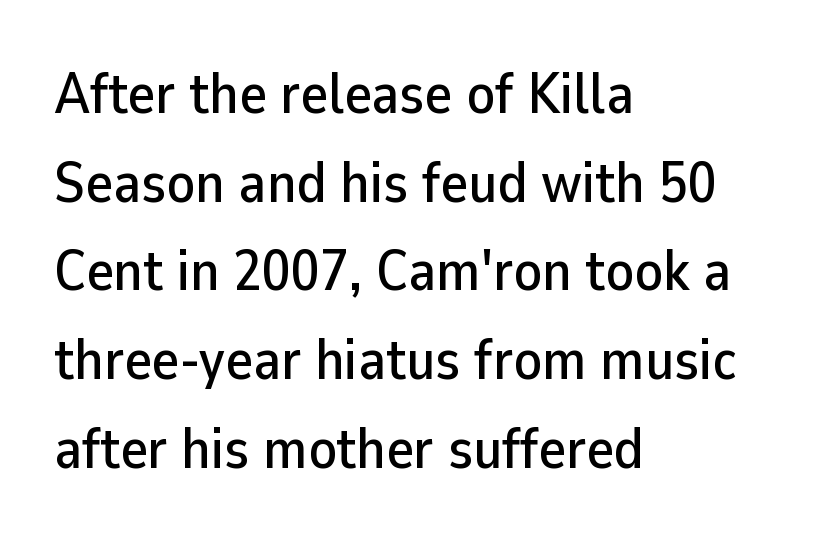
{"serif": "no", "italic": "no", "width": "normal", "stroke_contrast": "low", "x_height": "medium", "monospaced": "no", "underline": "no", "align": "left", "line_spacing": "normal", "line_spacing_ratio": 1.53, "letter_spacing": "normal", "letter_spacing_em": 0.0, "glyph_px": 58}
